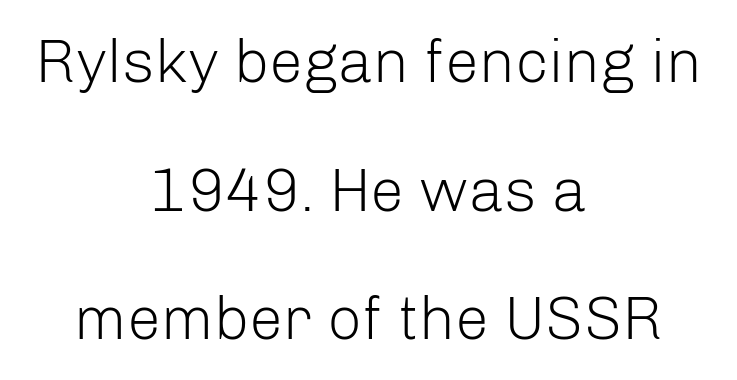
{"serif": "no", "italic": "no", "bold": "no", "weight": "light", "width": "normal", "stroke_contrast": "low", "x_height": "medium", "monospaced": "no", "underline": "no", "align": "center", "line_spacing": "loose", "line_spacing_ratio": 2.11, "letter_spacing": "normal", "letter_spacing_em": 0.0, "glyph_px": 61}
